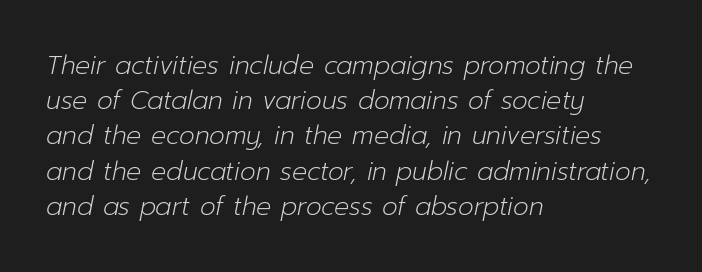
Q: Is the text bold? A: No.
Q: Is the text italic (slanted)? A: Yes, it leans right by about 12 degrees.
Q: Is the text underlined? A: No.
Q: How is the paragraph aligned? A: Left-aligned.
Q: Is the spacing between letters normal or unusually wide? A: Normal.
Q: Is the spacing between lines tight, normal or loose? A: Normal.
